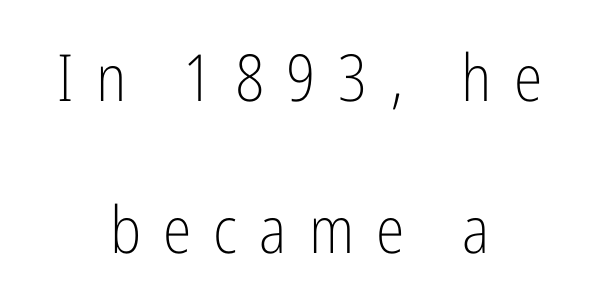
The string is rendered with underlining switched off. On a weight scale, this lands at 450 or below. Ascenders rise straight up at ninety degrees. There is plenty of visible air inserted between adjacent glyphs. Caption: multi-line text, centered on the measure. Regarding serifs, this sample does without them.
